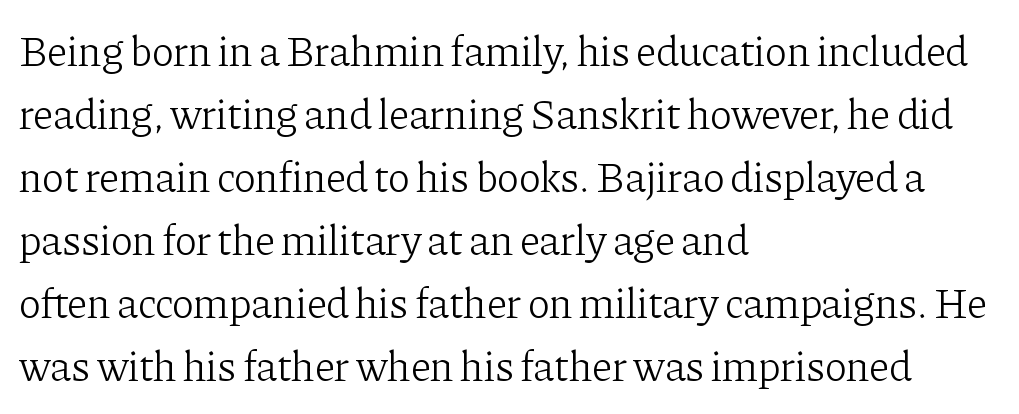
Q: Is the text bold? A: No.
Q: Is the text italic (slanted)? A: No, it is upright.
Q: Is the typeface a serif or a sans-serif typeface? A: Serif.
Q: Is the text underlined? A: No.
Q: How is the paragraph aligned? A: Left-aligned.
Q: Is the spacing between letters normal or unusually wide? A: Normal.
Q: Is the spacing between lines tight, normal or loose? A: Normal.
Q: Width (condensed, normal, or wide)? A: Normal.
Q: Stroke contrast? A: Low.
Q: x-height? A: Medium.
Q: Monospaced? A: No.
